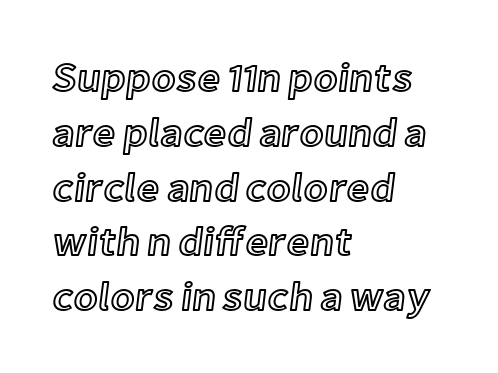
{"width": "normal", "x_height": "medium", "monospaced": "no", "underline": "no", "align": "left", "line_spacing": "normal", "line_spacing_ratio": 1.37, "letter_spacing": "normal", "letter_spacing_em": 0.0, "glyph_px": 40}
